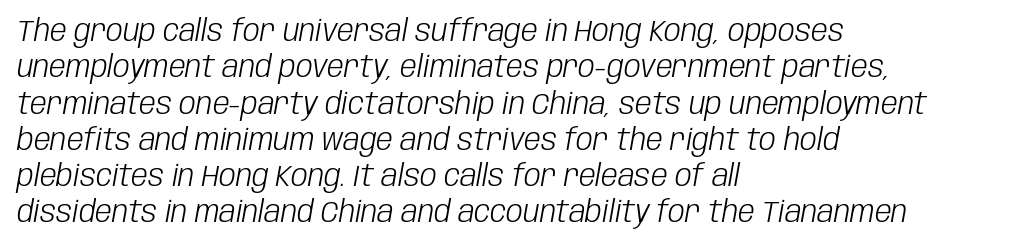
{"italic": "yes", "lean": "right", "slant_degrees": 10, "bold": "no", "weight": "light", "width": "condensed", "stroke_contrast": "low", "x_height": "large", "monospaced": "no", "underline": "no", "align": "left", "line_spacing_ratio": 1.21, "letter_spacing": "normal", "letter_spacing_em": 0.0, "glyph_px": 30}
